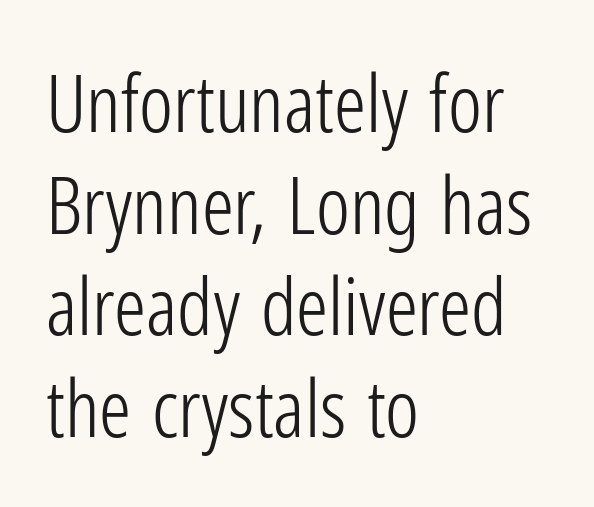
The image shows 80 px light, condensed sans-serif type, upright; set left-aligned, normal line spacing (1.27x), normal letter spacing, not underlined; low stroke contrast and a medium x-height.
